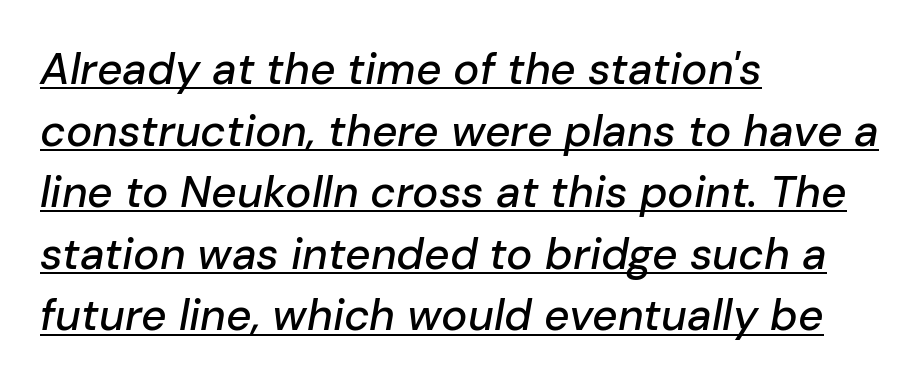
The image shows 44 px text type, italic (leaning right); set left-aligned, normal line spacing (1.4x), normal letter spacing, underlined; low stroke contrast and a medium x-height.
